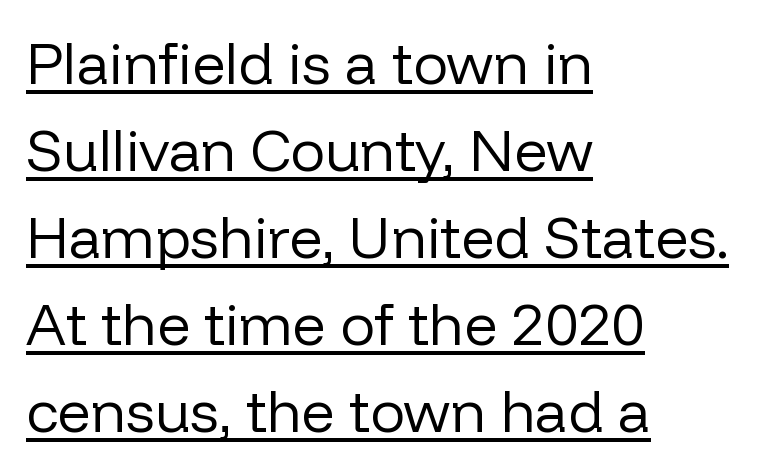
{"serif": "no", "italic": "no", "bold": "no", "weight": "regular", "width": "normal", "stroke_contrast": "low", "x_height": "medium", "monospaced": "no", "underline": "yes", "align": "left", "line_spacing": "normal", "line_spacing_ratio": 1.5, "letter_spacing": "normal", "letter_spacing_em": 0.0, "glyph_px": 58}
